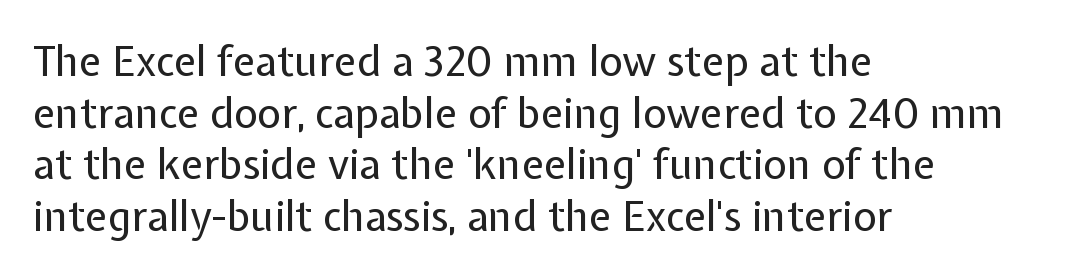
{"serif": "no", "italic": "no", "bold": "no", "weight": "regular", "width": "normal", "stroke_contrast": "low", "x_height": "medium", "monospaced": "no", "underline": "no", "align": "left", "line_spacing": "normal", "line_spacing_ratio": 1.26, "letter_spacing": "normal", "letter_spacing_em": 0.0, "glyph_px": 41}
